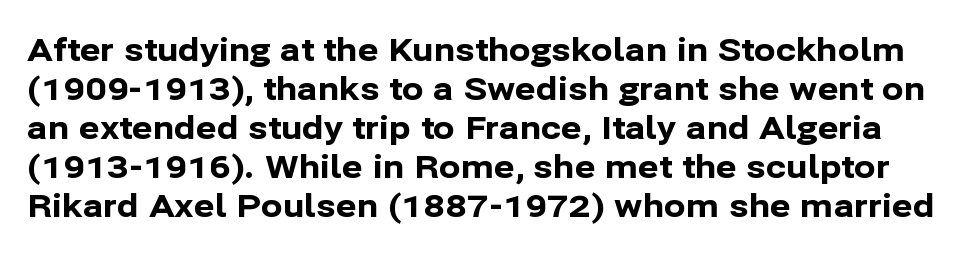
The image shows 32 px bold sans-serif type, upright; set line spacing 1.22x, normal letter spacing, not underlined; low stroke contrast and a medium x-height.
